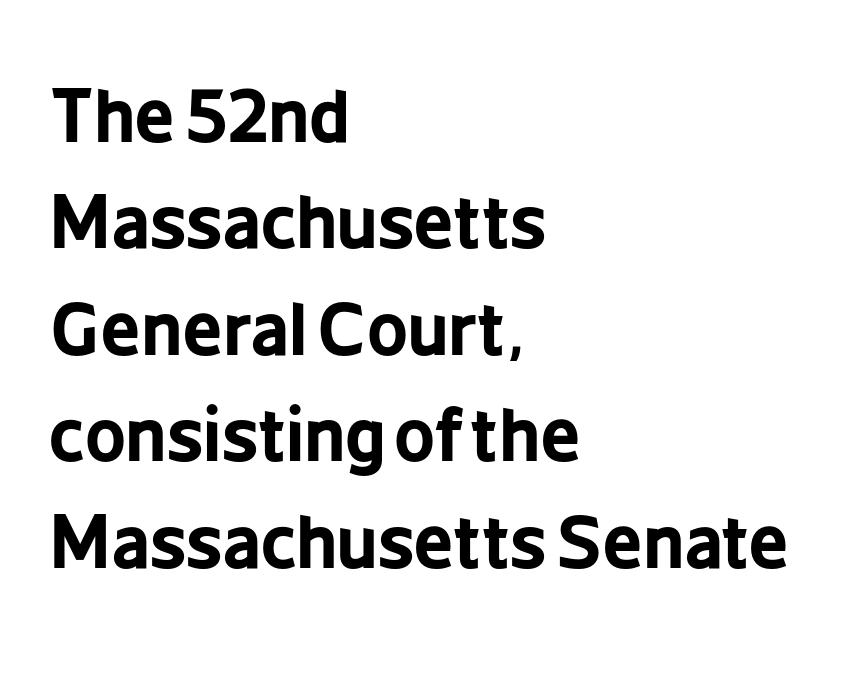
Nobody touched the tracking dial on this one. Regular leading. Do the characters align in a grid? No, the font is proportional. The setting favours the left margin, as ordinary paragraphs usually do. A typesetter would label this face a sans. Just letters on the line, the space beneath them empty.
